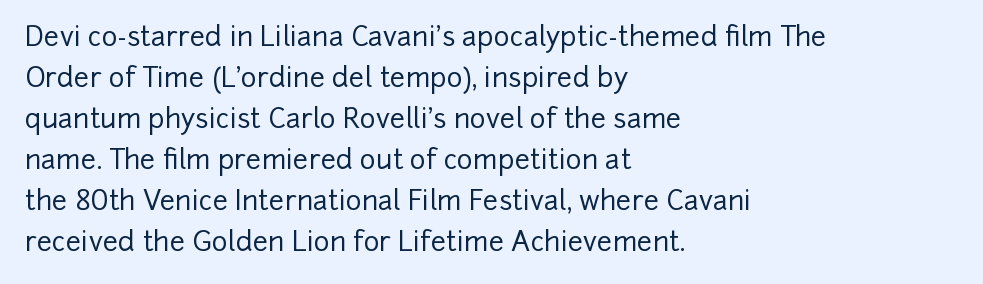
{"italic": "no", "underline": "no", "align": "left", "line_spacing": "normal", "line_spacing_ratio": 1.52, "letter_spacing": "normal", "letter_spacing_em": 0.0, "glyph_px": 27}
